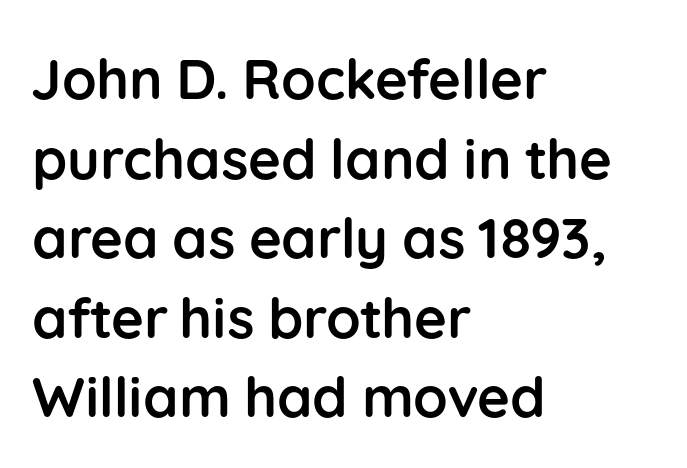
The image shows 56 px semibold sans-serif type, upright; set left-aligned, normal line spacing (1.42x), normal letter spacing, not underlined; low stroke contrast and a medium x-height.
